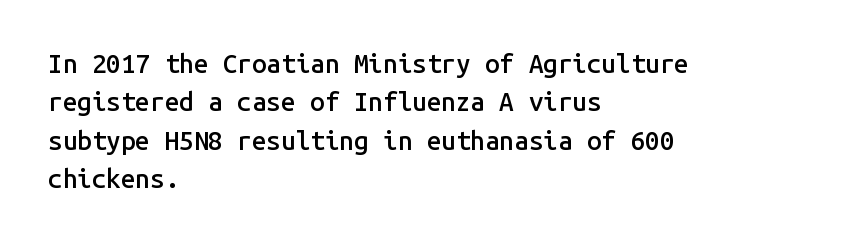
Q: Is the text bold? A: Semi-bold.
Q: Is the text italic (slanted)? A: No, it is upright.
Q: Is the text underlined? A: No.
Q: How is the paragraph aligned? A: Left-aligned.
Q: Is the spacing between letters normal or unusually wide? A: Normal.
Q: Is the spacing between lines tight, normal or loose? A: Normal.
